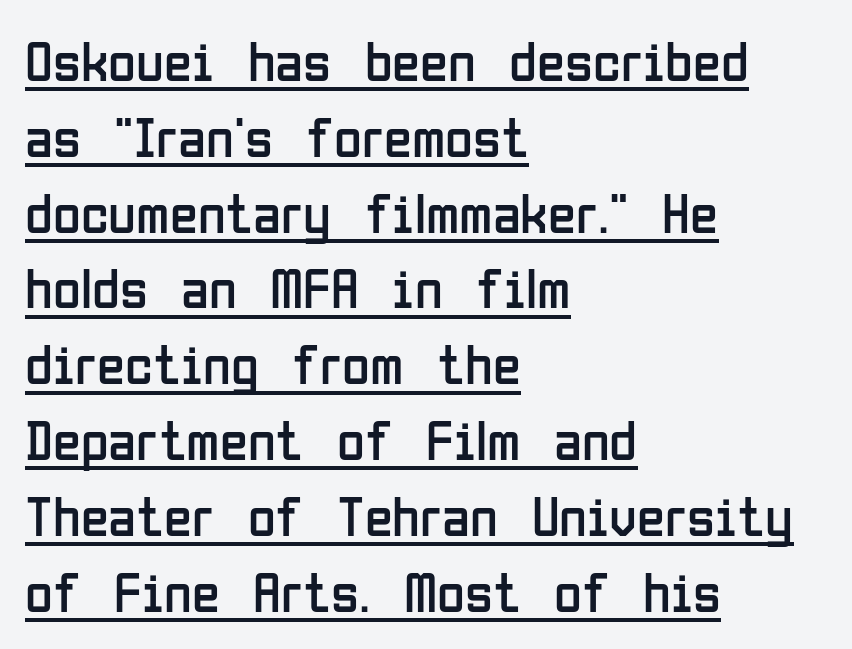
The image shows 57 px regular-weight, condensed sans-serif type, upright; set left-aligned, normal line spacing (1.33x), normal letter spacing, underlined; low stroke contrast and a medium x-height.
